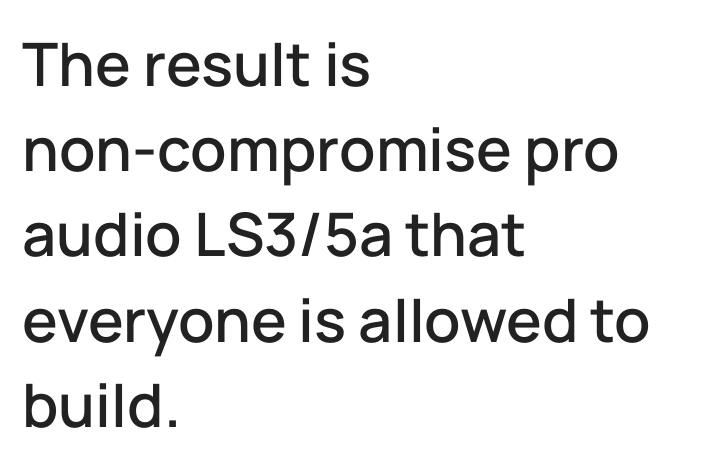
The image shows 60 px sans-serif type, upright; set left-aligned, normal line spacing (1.42x), normal letter spacing, not underlined; low stroke contrast and a medium x-height.
